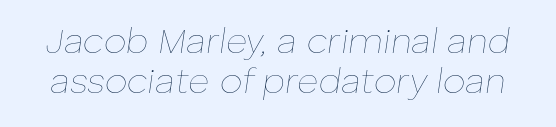
The image shows 36 px thin type, italic (leaning right); set tight line spacing (1.11x), normal letter spacing, not underlined; low stroke contrast and a medium x-height.
